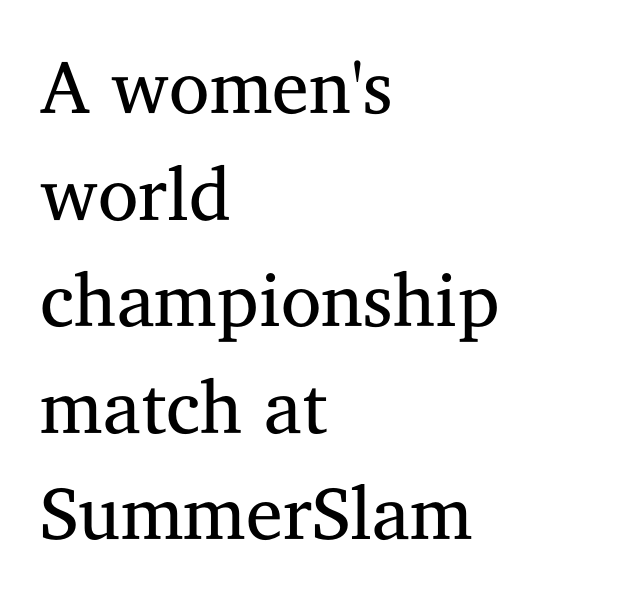
{"serif": "yes", "italic": "no", "bold": "no", "weight": "regular", "width": "normal", "stroke_contrast": "medium", "x_height": "medium", "monospaced": "no", "underline": "no", "align": "left", "line_spacing": "normal", "line_spacing_ratio": 1.44, "letter_spacing": "normal", "letter_spacing_em": 0.0, "glyph_px": 74}
